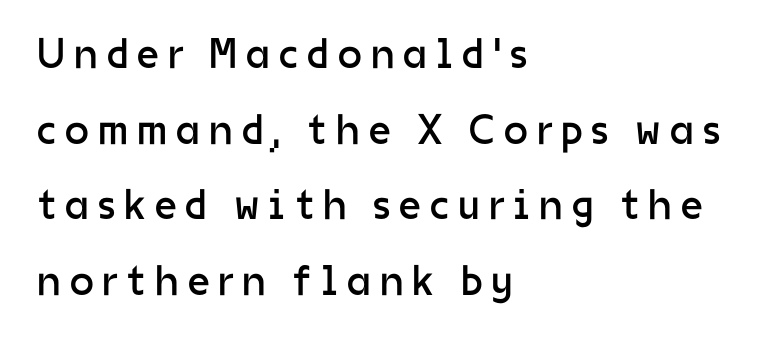
Compared with a centered layout, this one pins lines to the left instead. Stems and bowls with no extra thickness — not bold. Upright lettering throughout. The face used here is rendered with a markedly widened letterfit. Quick note: underline off. These lines are composed in type without serifs.
